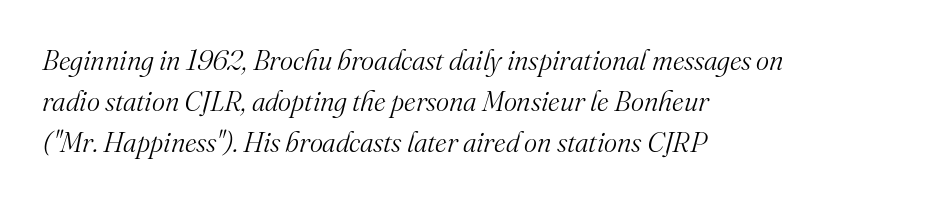
The image shows 28 px light serif type, italic (leaning right); set left-aligned, normal line spacing (1.46x), normal letter spacing, not underlined; medium stroke contrast and a small x-height.
